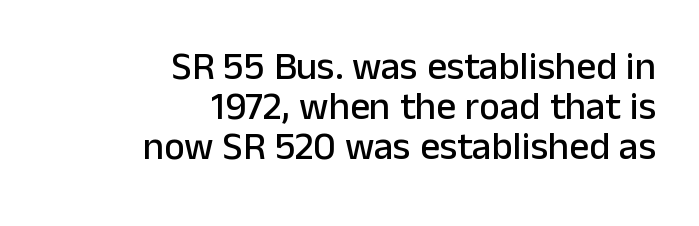
Quick note: underline off. Alignment: flush right. Each letter keeps its own natural width here, so spacing adapts to shape. Each new line begins almost immediately beneath the previous one. This rendering leaves character spacing at its baseline value.
